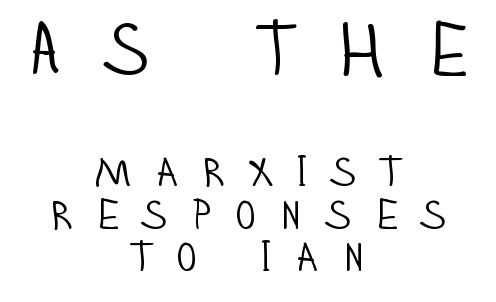
Q: Is the text bold? A: No.
Q: Is the text italic (slanted)? A: No, it is upright.
Q: Is the typeface a serif or a sans-serif typeface? A: Sans-serif.
Q: Is the text underlined? A: No.
Q: How is the paragraph aligned? A: Centered.
Q: Is the spacing between letters normal or unusually wide? A: Unusually wide.
Q: Is the spacing between lines tight, normal or loose? A: Tight.
Q: Which block of text is set in a larger size, the first (top) or the second (bottom)? A: The first (top) one.
Q: Width (condensed, normal, or wide)? A: Condensed.
Q: Stroke contrast? A: Low.
Q: x-height? A: Large.
Q: Monospaced? A: No.
